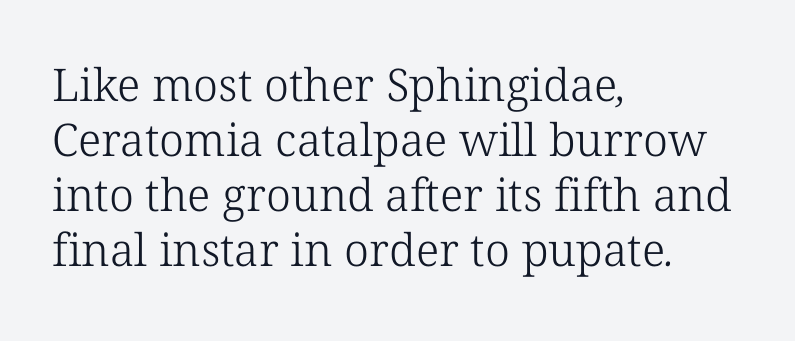
Q: Is the text bold? A: No.
Q: Is the typeface a serif or a sans-serif typeface? A: Serif.
Q: Is the text underlined? A: No.
Q: How is the paragraph aligned? A: Left-aligned.
Q: Is the spacing between letters normal or unusually wide? A: Normal.
Q: Width (condensed, normal, or wide)? A: Normal.
Q: Stroke contrast? A: Low.
Q: x-height? A: Medium.
Q: Monospaced? A: No.
